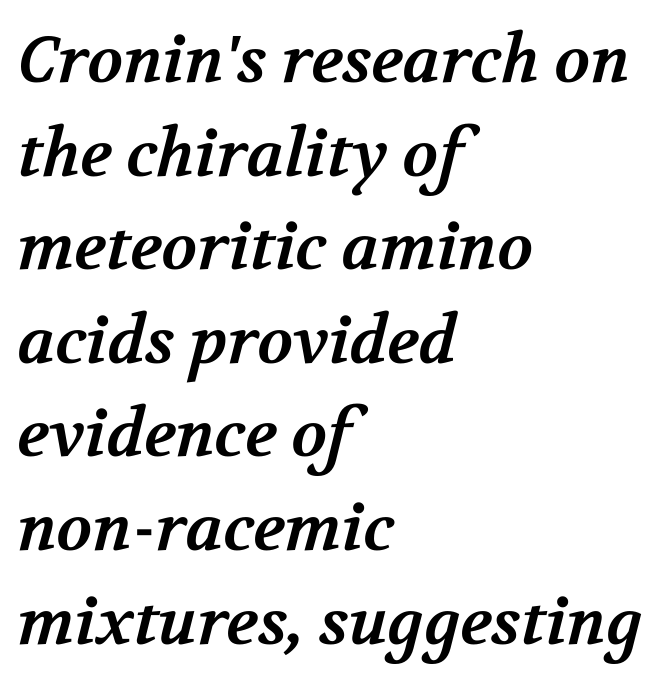
{"serif": "yes", "bold": "yes", "weight": "bold", "width": "normal", "stroke_contrast": "medium", "x_height": "medium", "monospaced": "no", "underline": "no", "align": "left", "line_spacing": "normal", "line_spacing_ratio": 1.44, "letter_spacing": "normal", "letter_spacing_em": 0.0, "glyph_px": 65}
